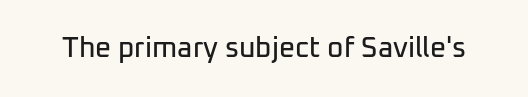
{"serif": "no", "italic": "no", "width": "normal", "stroke_contrast": "low", "x_height": "medium", "monospaced": "no", "underline": "no", "letter_spacing": "normal", "letter_spacing_em": 0.0, "glyph_px": 28}
